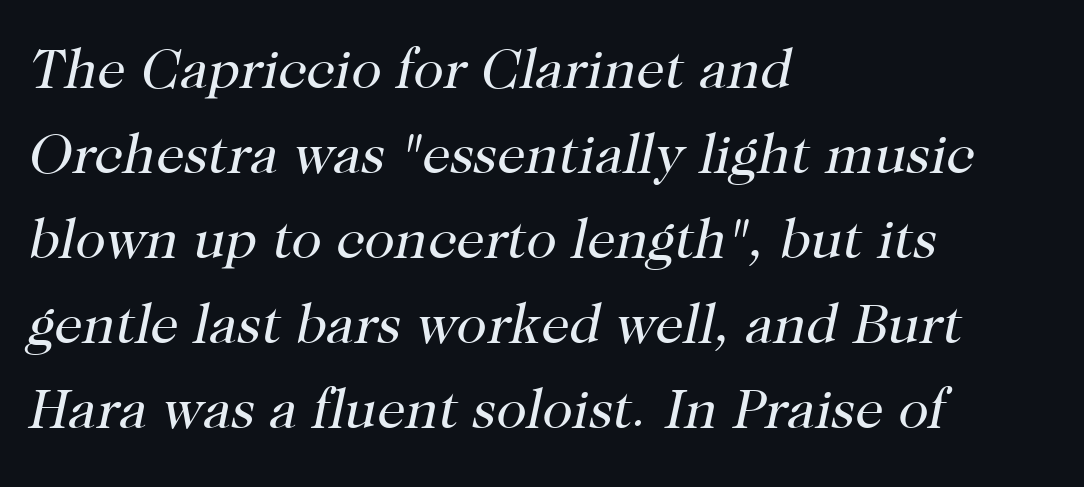
The image shows 56 px regular-weight serif type, italic (leaning right); set left-aligned, normal line spacing (1.52x), normal letter spacing, not underlined; high stroke contrast and a medium x-height.
